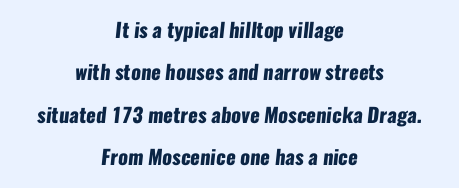
How heavy is the stroke? Heavy — this is a bold. Words float on clear page, feet unadorned. Words appear dense and cohesive because spacing is normal. The lines in this sample share a center point and differ in where they start and stop. One glance says open: line gaps are wider than usual.
